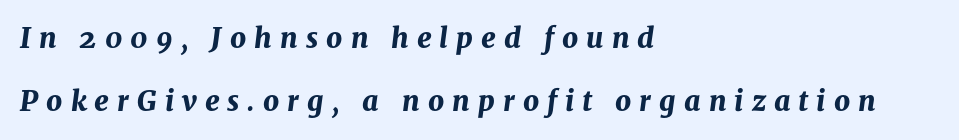
{"italic": "yes", "lean": "right", "slant_degrees": 8, "bold": "yes", "weight": "bold", "width": "normal", "stroke_contrast": "medium", "x_height": "medium", "monospaced": "no", "underline": "no", "align": "left", "line_spacing": "loose", "line_spacing_ratio": 2.26, "letter_spacing": "wide", "letter_spacing_em": 0.29, "glyph_px": 28}
